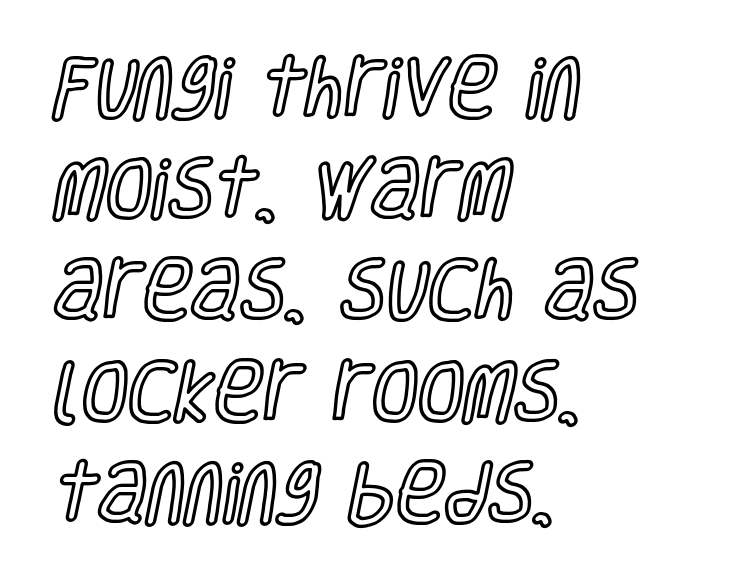
The image shows 67 px condensed type; set left-aligned, normal line spacing (1.51x), normal letter spacing, not underlined; a large x-height.
